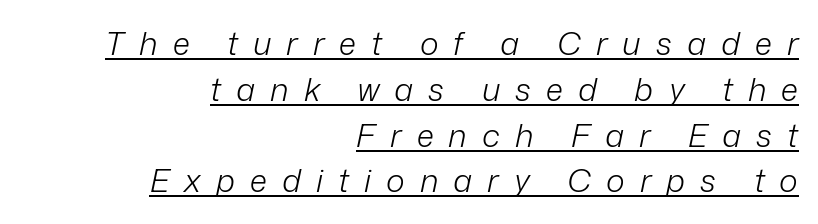
{"italic": "yes", "lean": "right", "slant_degrees": 12, "bold": "no", "weight": "light", "width": "normal", "stroke_contrast": "low", "x_height": "medium", "monospaced": "no", "underline": "yes", "align": "right", "line_spacing": "normal", "line_spacing_ratio": 1.43, "letter_spacing": "wide", "letter_spacing_em": 0.47, "glyph_px": 32}
